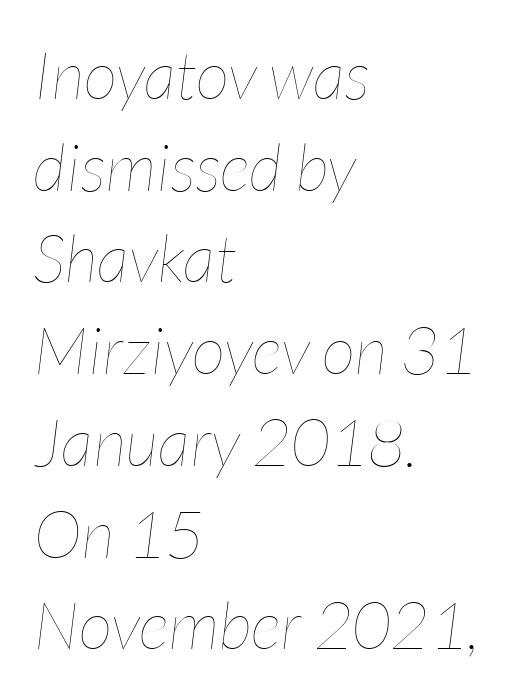
The image shows 66 px thin, condensed type, italic (leaning right); set left-aligned, normal line spacing (1.39x), normal letter spacing, not underlined; low stroke contrast and a medium x-height.
